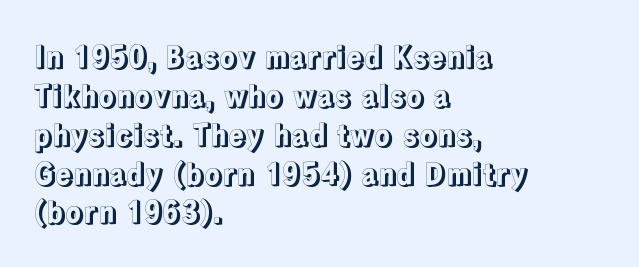
Q: Is the text italic (slanted)? A: No, it is upright.
Q: Is the text underlined? A: No.
Q: How is the paragraph aligned? A: Left-aligned.
Q: Is the spacing between letters normal or unusually wide? A: Normal.
Q: Is the spacing between lines tight, normal or loose? A: Normal.
Q: Width (condensed, normal, or wide)? A: Normal.
Q: x-height? A: Medium.
Q: Monospaced? A: No.
